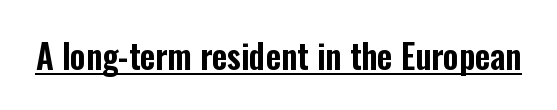
Q: Is the text italic (slanted)? A: No, it is upright.
Q: Is the typeface a serif or a sans-serif typeface? A: Sans-serif.
Q: Is the text underlined? A: Yes.
Q: Is the spacing between letters normal or unusually wide? A: Normal.
Q: Width (condensed, normal, or wide)? A: Condensed.
Q: Stroke contrast? A: Low.
Q: x-height? A: Medium.
Q: Monospaced? A: No.
